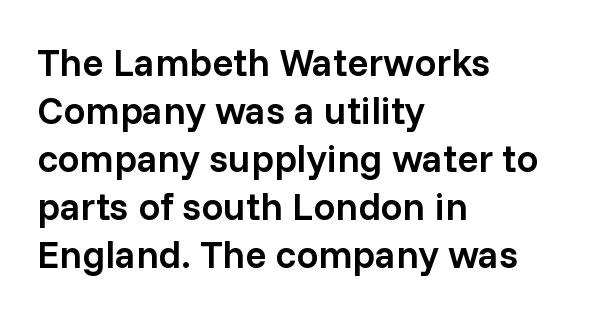
Varying glyph widths throughout — classic text-font behaviour. Caption: semibold face, moderately heavy strokes. The gaps between neighbouring characters are ordinary and unremarkable. Check under the words: just untouched page. The typography opts for an upright posture over an oblique one.
